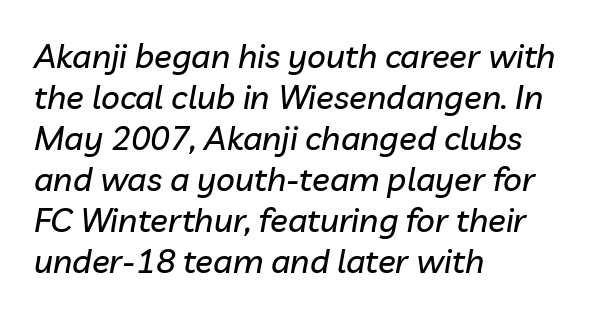
Q: Is the text italic (slanted)? A: Yes, it leans right by about 10 degrees.
Q: Is the text underlined? A: No.
Q: How is the paragraph aligned? A: Left-aligned.
Q: Is the spacing between letters normal or unusually wide? A: Normal.
Q: Width (condensed, normal, or wide)? A: Normal.
Q: Stroke contrast? A: Low.
Q: x-height? A: Medium.
Q: Monospaced? A: No.
